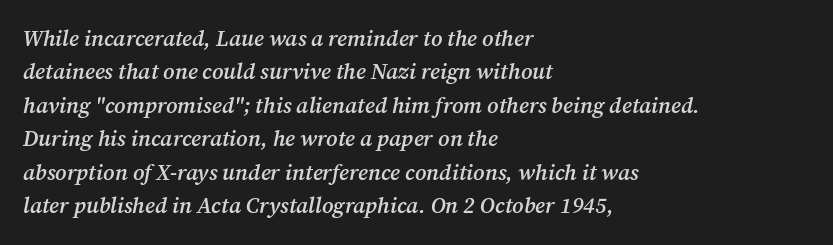
The image shows 22 px text type, italic (leaning right); set left-aligned, normal line spacing (1.52x), normal letter spacing, not underlined.
